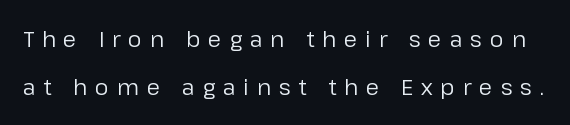
{"italic": "no", "bold": "no", "underline": "no", "line_spacing": "loose", "line_spacing_ratio": 2.16, "letter_spacing": "wide", "letter_spacing_em": 0.36, "glyph_px": 22}
